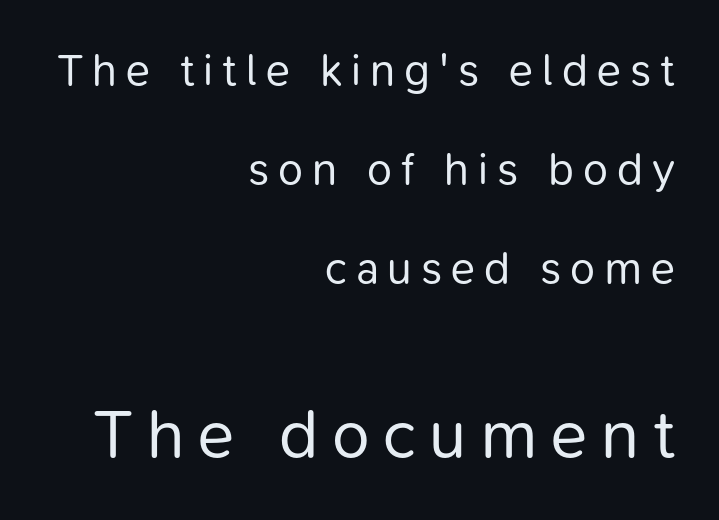
{"serif": "no", "italic": "no", "bold": "no", "weight": "regular", "width": "normal", "stroke_contrast": "low", "x_height": "medium", "monospaced": "no", "underline": "no", "align": "right", "line_spacing": "loose", "line_spacing_ratio": 2.2, "letter_spacing": "wide", "letter_spacing_em": 0.2, "larger_block": "second", "size_ratio": 1.51, "glyph_px": 68}
